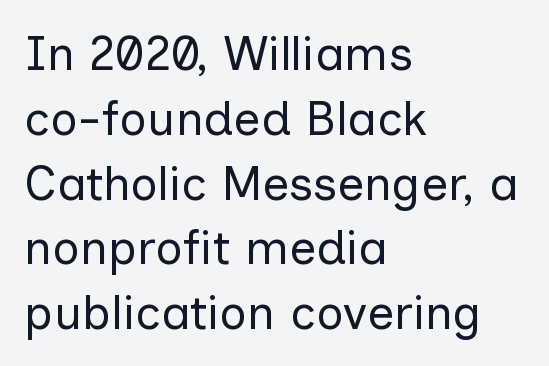
The axis of the letterforms is exactly vertical. Regarding serifs, this sample does without them. Quick note: underline off. One glance says typical: line gaps are just what's usual.
